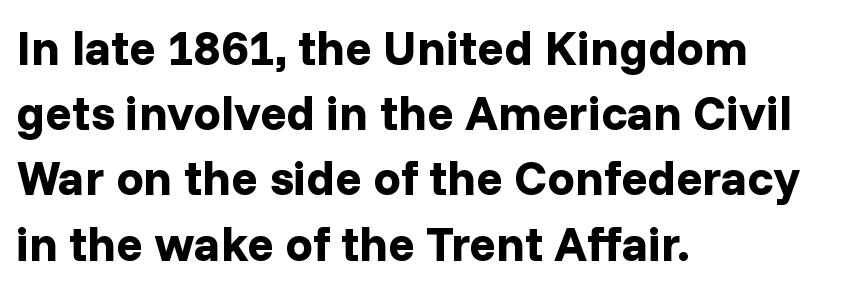
{"serif": "no", "italic": "no", "bold": "yes", "weight": "bold", "width": "normal", "stroke_contrast": "low", "x_height": "medium", "monospaced": "no", "underline": "no", "align": "left", "line_spacing": "normal", "line_spacing_ratio": 1.33, "letter_spacing": "normal", "letter_spacing_em": 0.0, "glyph_px": 49}
